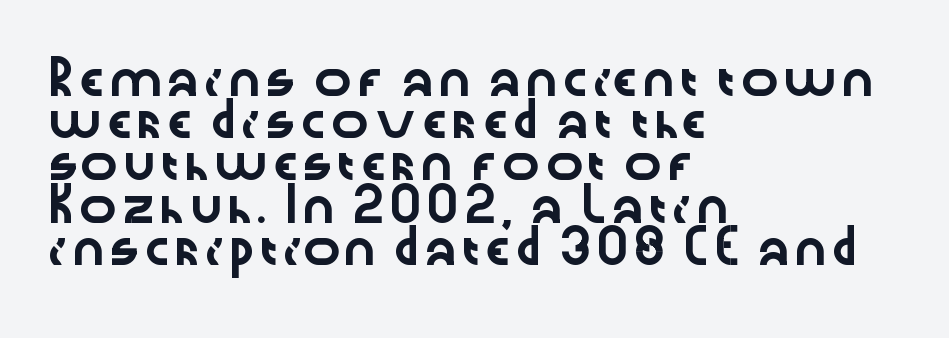
{"serif": "no", "italic": "no", "width": "wide", "stroke_contrast": "low", "x_height": "medium", "monospaced": "no", "underline": "no", "align": "left", "line_spacing": "normal", "line_spacing_ratio": 1.32, "letter_spacing": "normal", "letter_spacing_em": 0.0, "glyph_px": 32}
